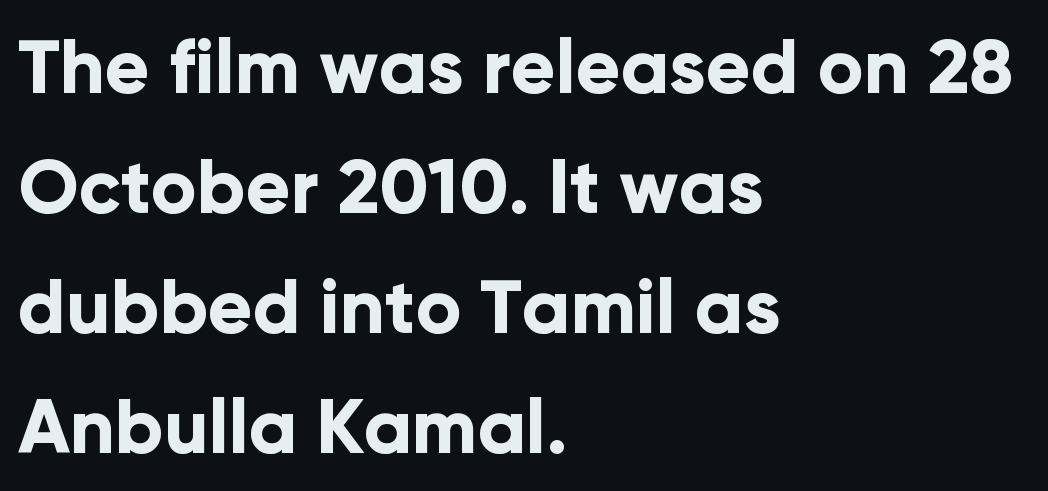
Unlike italic type, these characters show no tilt at all. Observe the ordinary spacing: letters are neighbours, not strangers. Whoever set this chose a conventional vertical rhythm. All the whitespace from short lines collects on the right. Weight check: bold — yes, fully. This sample has the flowing, uneven cadence of proportional lettering.
